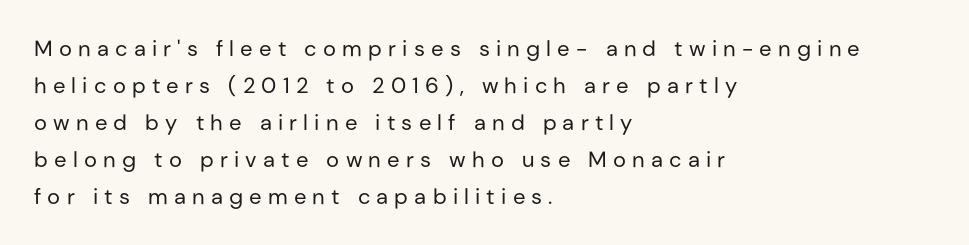
{"italic": "no", "bold": "no", "underline": "no", "align": "left", "line_spacing": "normal", "line_spacing_ratio": 1.68, "letter_spacing": "wide", "letter_spacing_em": 0.28, "glyph_px": 22}
